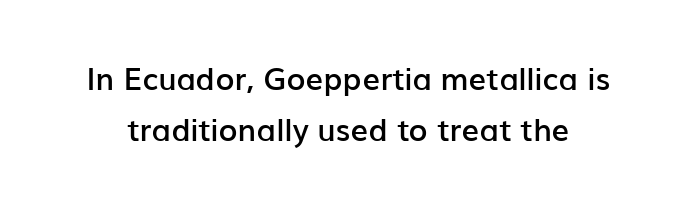
I'd call this a sans setting — the letters go barefoot. Letter spacing: default. The axis of the letterforms is exactly vertical. Vertically, the passage feels balanced, rows spaced as you'd expect. The area under the type is left untouched.
